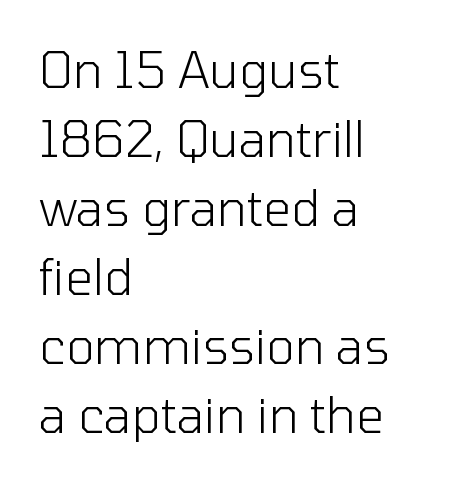
Q: Is the text bold? A: No.
Q: Is the text italic (slanted)? A: No, it is upright.
Q: Is the typeface a serif or a sans-serif typeface? A: Sans-serif.
Q: Is the text underlined? A: No.
Q: How is the paragraph aligned? A: Left-aligned.
Q: Is the spacing between letters normal or unusually wide? A: Normal.
Q: Is the spacing between lines tight, normal or loose? A: Normal.
Q: Width (condensed, normal, or wide)? A: Normal.
Q: Stroke contrast? A: Low.
Q: x-height? A: Medium.
Q: Monospaced? A: No.
